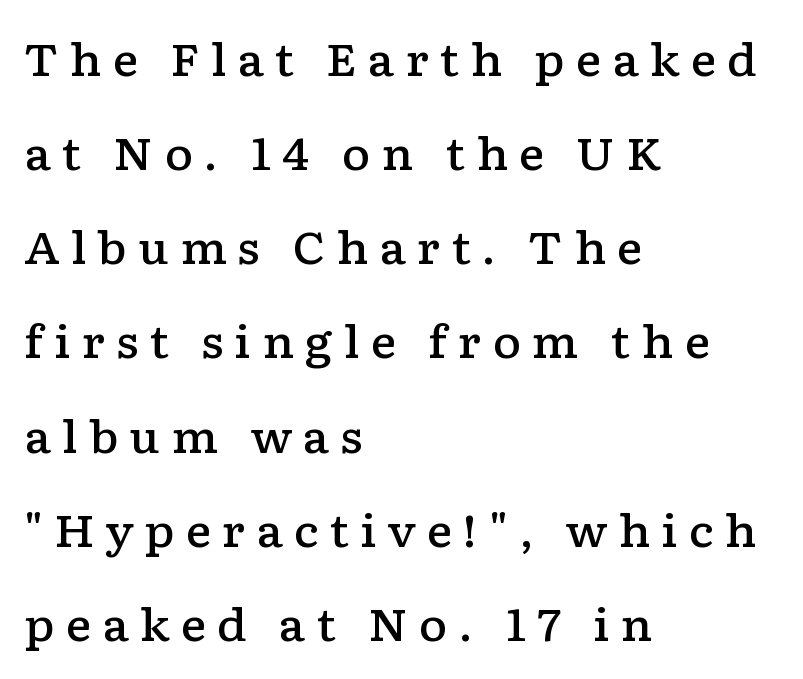
Q: Is the text bold? A: Semi-bold.
Q: Is the text italic (slanted)? A: No, it is upright.
Q: Is the typeface a serif or a sans-serif typeface? A: Serif.
Q: Is the text underlined? A: No.
Q: How is the paragraph aligned? A: Left-aligned.
Q: Is the spacing between letters normal or unusually wide? A: Unusually wide.
Q: Is the spacing between lines tight, normal or loose? A: Loose.
Q: Width (condensed, normal, or wide)? A: Wide.
Q: Stroke contrast? A: Low.
Q: x-height? A: Medium.
Q: Monospaced? A: No.
